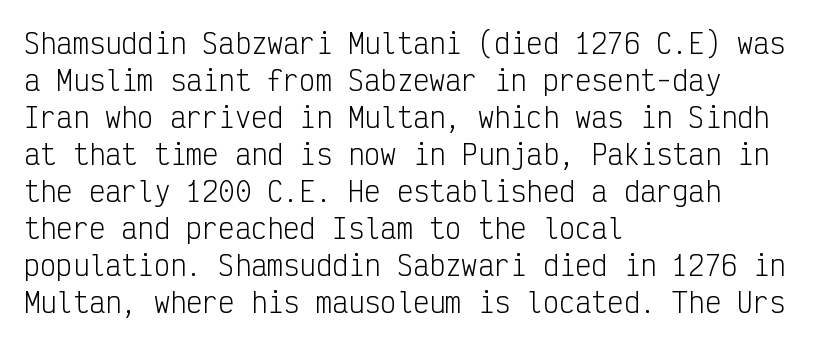
The image shows 27 px text type, upright; set left-aligned, normal line spacing (1.37x), normal letter spacing, not underlined.
